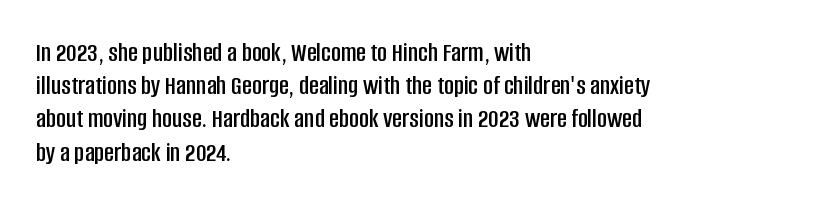
{"italic": "no", "underline": "no", "align": "left", "line_spacing_ratio": 1.23, "letter_spacing": "normal", "letter_spacing_em": 0.0, "glyph_px": 27}
